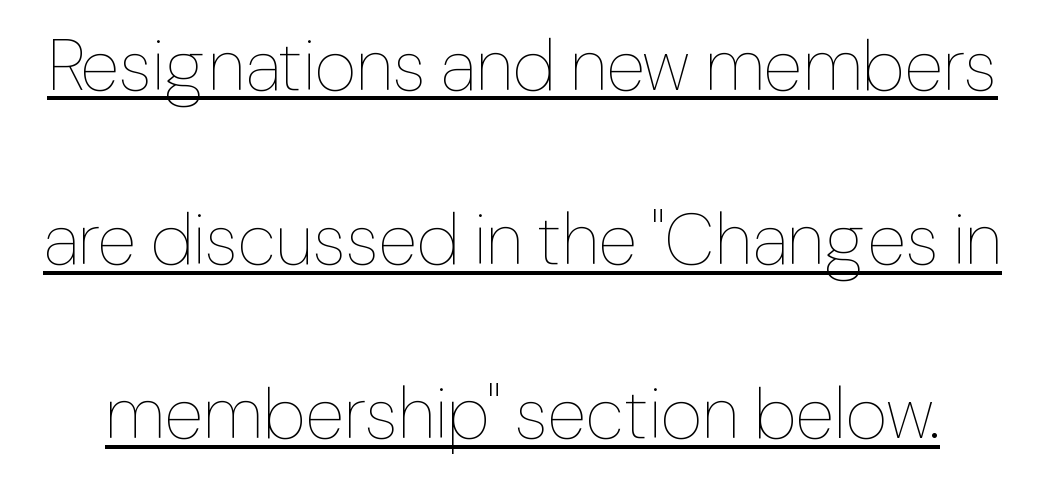
Q: Is the text bold? A: No.
Q: Is the text italic (slanted)? A: No, it is upright.
Q: Is the text underlined? A: Yes.
Q: Is the spacing between letters normal or unusually wide? A: Normal.
Q: Is the spacing between lines tight, normal or loose? A: Loose.
Q: Width (condensed, normal, or wide)? A: Normal.
Q: Stroke contrast? A: Low.
Q: x-height? A: Medium.
Q: Monospaced? A: No.
